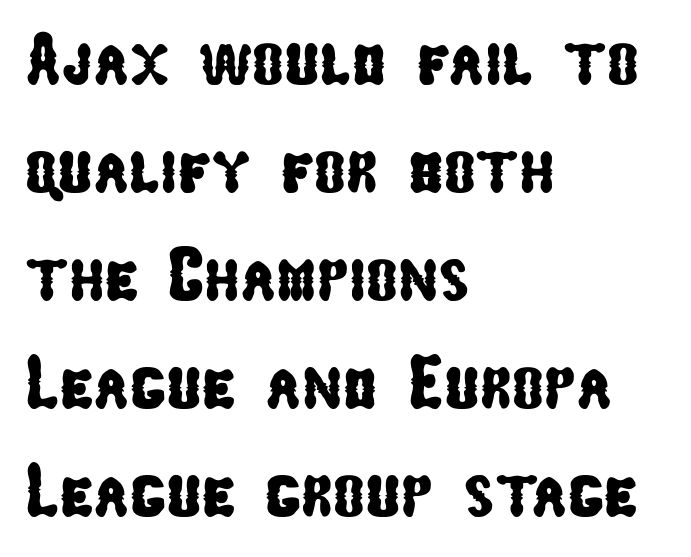
The image shows 75 px condensed sans-serif type; set left-aligned, normal line spacing (1.44x), normal letter spacing, not underlined; low stroke contrast and a medium x-height.
